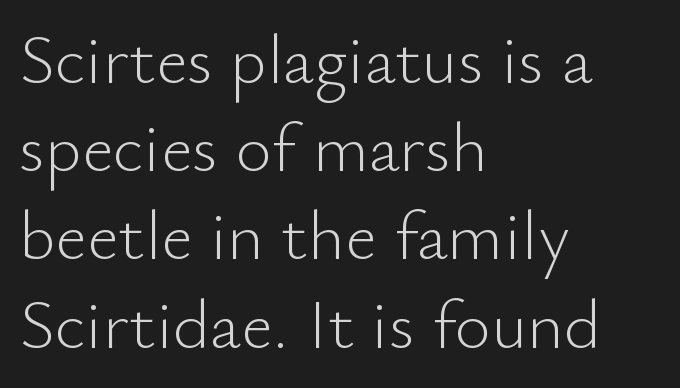
Q: Is the text bold? A: No.
Q: Is the text italic (slanted)? A: No, it is upright.
Q: Is the typeface a serif or a sans-serif typeface? A: Sans-serif.
Q: Is the text underlined? A: No.
Q: How is the paragraph aligned? A: Left-aligned.
Q: Is the spacing between letters normal or unusually wide? A: Normal.
Q: Is the spacing between lines tight, normal or loose? A: Normal.
Q: Width (condensed, normal, or wide)? A: Normal.
Q: Stroke contrast? A: Low.
Q: x-height? A: Small.
Q: Monospaced? A: No.
